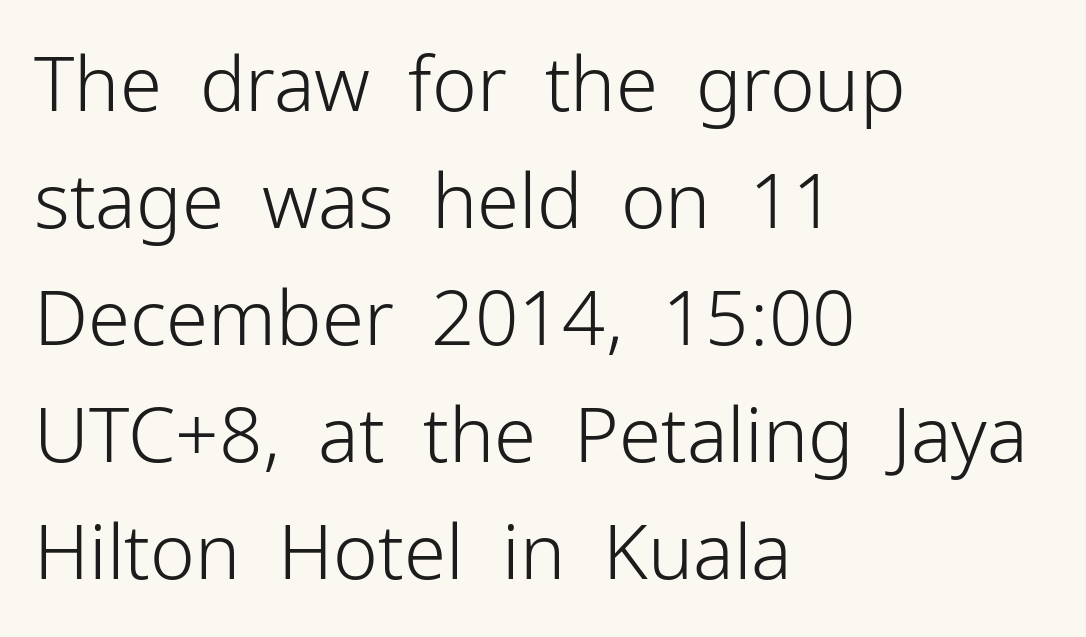
Underlining? Definitely not there. The rendering uses a moderate line-height, typical for paragraphs. Left-aligned paragraph, ragged on the right. A typesetter would mark this as roman, not italic. Here the designer chose a conventional face with non-uniform glyph widths.
